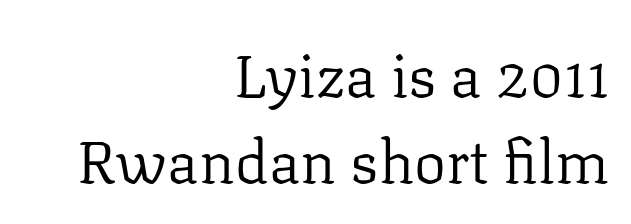
Is the stroke heavy? The answer is a plain regular-or-lighter. These lines are rendered in a variable-pitch font. Successive baselines arrive at the customary interval. Notice how the stems are strictly vertical — no italics here.
